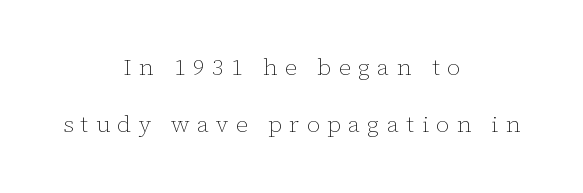
The type sits square on the baseline with zero lean. Stroke mass is kept to a normal reading level or below. Vertically, the passage feels expansive, rows floating well apart. Characters follow at a spacing far wider than the type designer built in. Only glyphs here, with clear space below each row.
